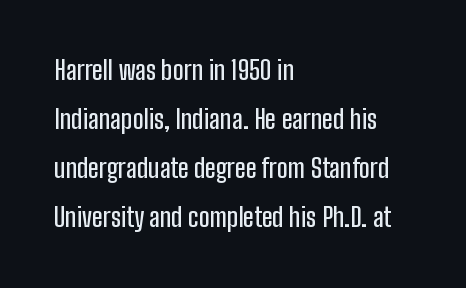
Q: Is the text italic (slanted)? A: No, it is upright.
Q: Is the text underlined? A: No.
Q: How is the paragraph aligned? A: Left-aligned.
Q: Is the spacing between letters normal or unusually wide? A: Normal.
